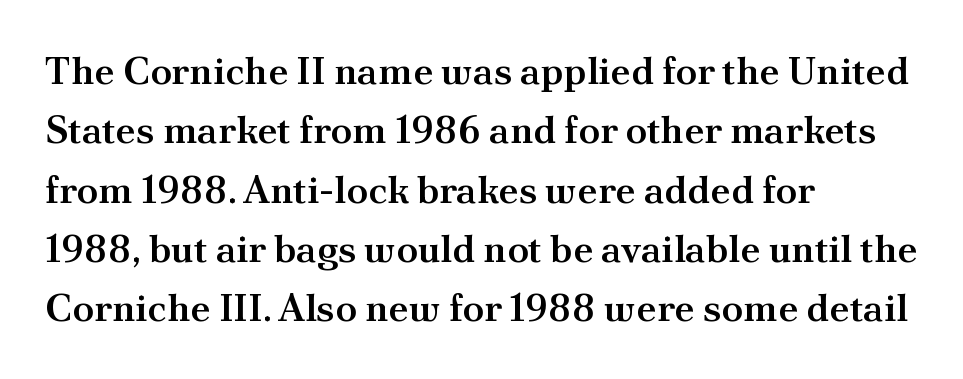
The image shows 39 px semibold serif type, upright; set left-aligned, normal line spacing (1.52x), normal letter spacing, not underlined; medium stroke contrast and a small x-height.
